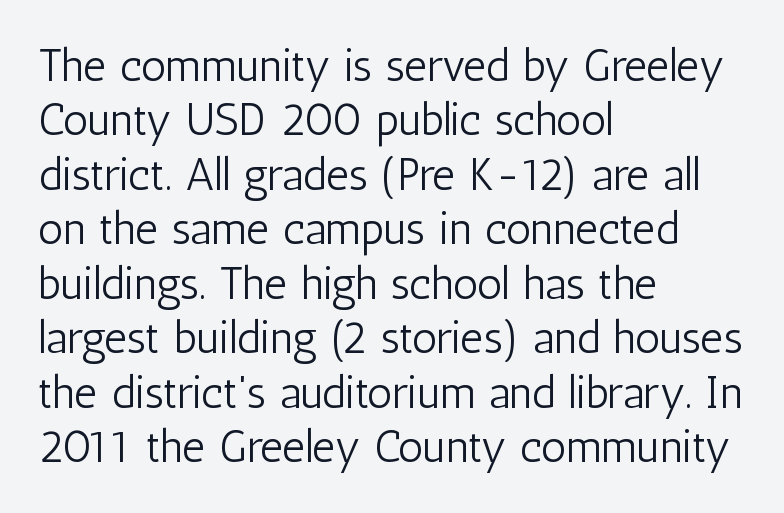
Nobody touched the tracking dial on this one. Does the lettering tilt? It doesn't — this is upright. Looks like regular typesetting: each glyph gets only the width it needs. If you drew a ruler down the left edge, every line would touch it. Descenders are the only things crossing below the line. The rendering shows plain stroke endings on the letterforms — a sans-serif design.
